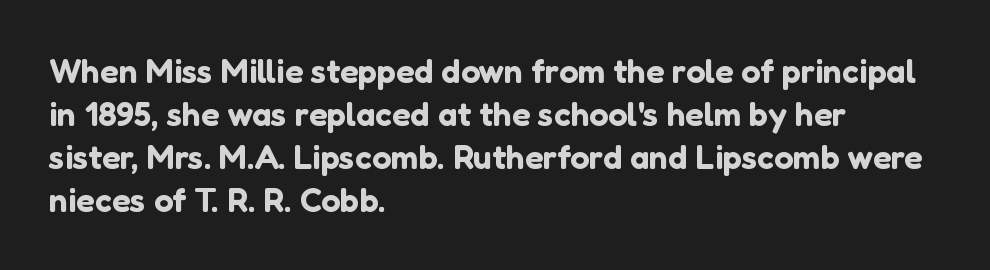
{"serif": "no", "italic": "no", "width": "normal", "stroke_contrast": "low", "x_height": "medium", "monospaced": "no", "underline": "no", "align": "left", "line_spacing": "normal", "line_spacing_ratio": 1.26, "letter_spacing": "normal", "letter_spacing_em": 0.0, "glyph_px": 34}
